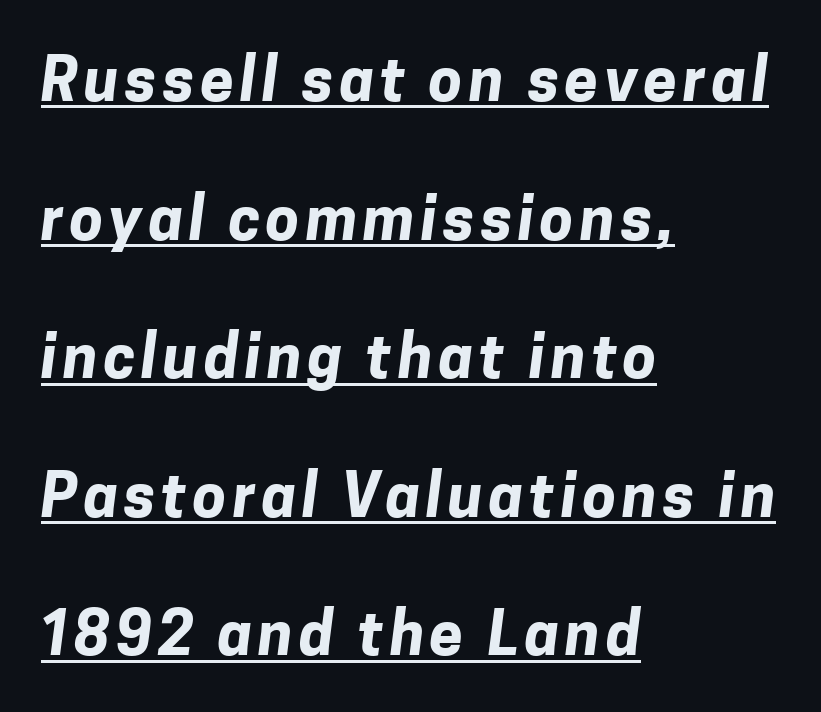
The lines in this sample share a left origin and differ only in where they stop. Examine the stroke ends and you'll find no serifs. This is heavy type, rendered in bold. Caption: lettering with a line underneath. Character widths vary here, with narrow letters taking less room than wide ones. Honestly, the rows look like they've been pulled way apart.
